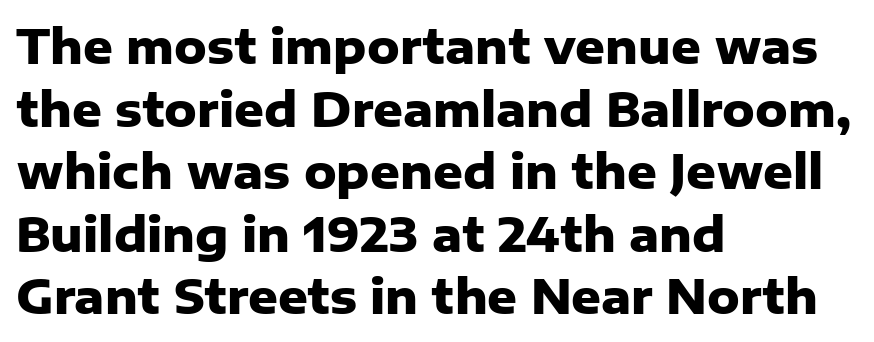
Q: Is the text bold? A: Yes.
Q: Is the text italic (slanted)? A: No, it is upright.
Q: Is the typeface a serif or a sans-serif typeface? A: Sans-serif.
Q: Is the text underlined? A: No.
Q: How is the paragraph aligned? A: Left-aligned.
Q: Is the spacing between letters normal or unusually wide? A: Normal.
Q: Is the spacing between lines tight, normal or loose? A: Normal.
Q: Width (condensed, normal, or wide)? A: Normal.
Q: Stroke contrast? A: Low.
Q: x-height? A: Medium.
Q: Monospaced? A: No.
